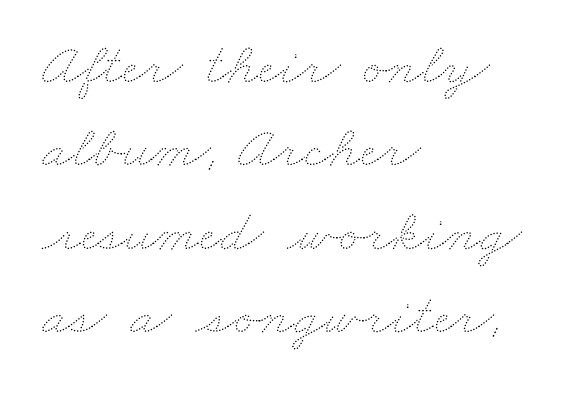
Q: Is the text bold? A: No.
Q: Is the text underlined? A: No.
Q: How is the paragraph aligned? A: Left-aligned.
Q: Is the spacing between letters normal or unusually wide? A: Normal.
Q: Is the spacing between lines tight, normal or loose? A: Normal.
Q: Width (condensed, normal, or wide)? A: Wide.
Q: Stroke contrast? A: Medium.
Q: x-height? A: Small.
Q: Monospaced? A: No.
